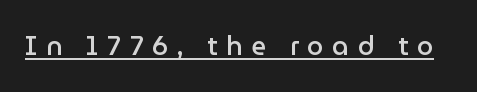
Q: Is the text bold? A: Semi-bold.
Q: Is the text italic (slanted)? A: No, it is upright.
Q: Is the text underlined? A: Yes.
Q: Is the spacing between letters normal or unusually wide? A: Unusually wide.
